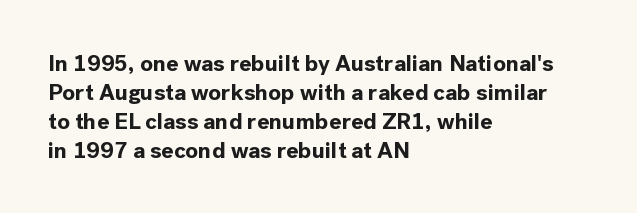
Q: Is the text bold? A: Yes.
Q: Is the text italic (slanted)? A: No, it is upright.
Q: Is the text underlined? A: No.
Q: How is the paragraph aligned? A: Left-aligned.
Q: Is the spacing between letters normal or unusually wide? A: Normal.
Q: Is the spacing between lines tight, normal or loose? A: Normal.
